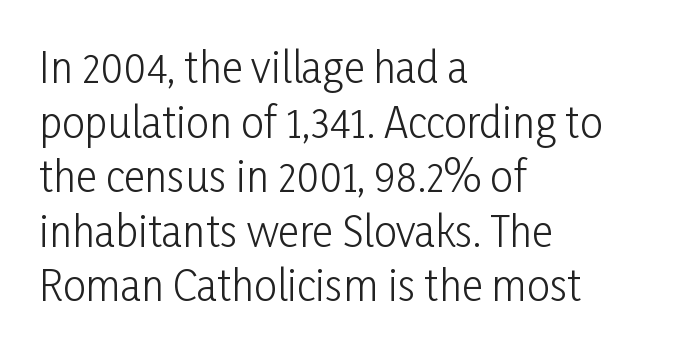
The image shows 41 px light, condensed sans-serif type, upright; set left-aligned, normal line spacing (1.33x), normal letter spacing, not underlined; low stroke contrast and a medium x-height.
